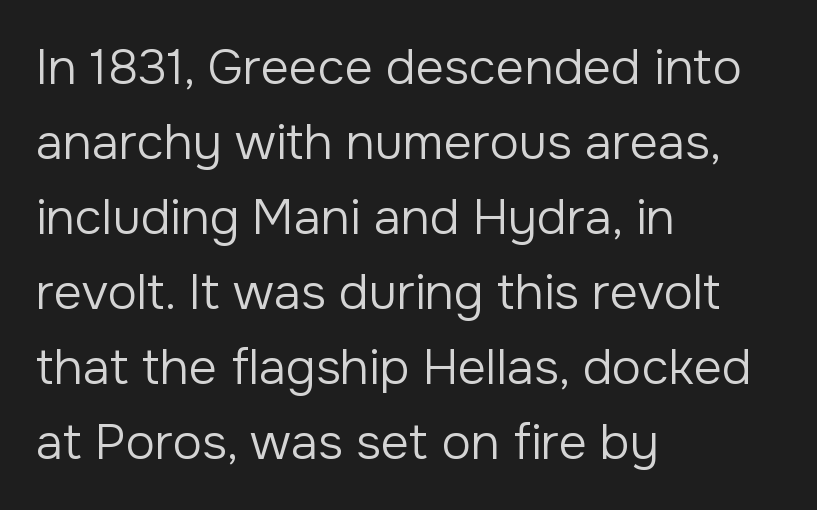
Decoration check: the copy has no underline. The weight tops out at a normal text grade. Short note: letters normally spaced. Posture: straight, roman, zero tilt.
